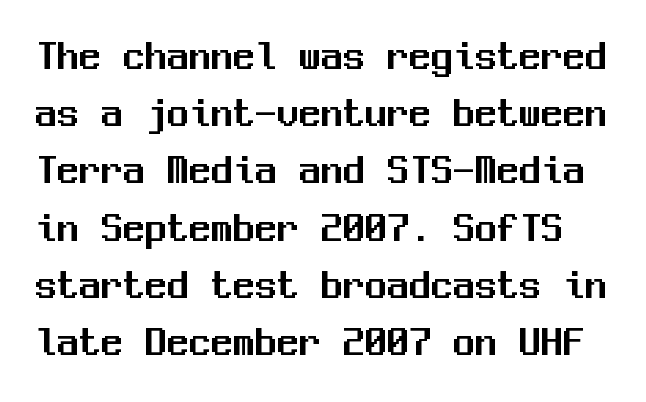
Q: Is the text italic (slanted)? A: No, it is upright.
Q: Is the typeface a serif or a sans-serif typeface? A: Sans-serif.
Q: Is the text underlined? A: No.
Q: Is the spacing between letters normal or unusually wide? A: Normal.
Q: Is the spacing between lines tight, normal or loose? A: Normal.
Q: Width (condensed, normal, or wide)? A: Normal.
Q: Stroke contrast? A: Medium.
Q: x-height? A: Medium.
Q: Monospaced? A: Yes.
